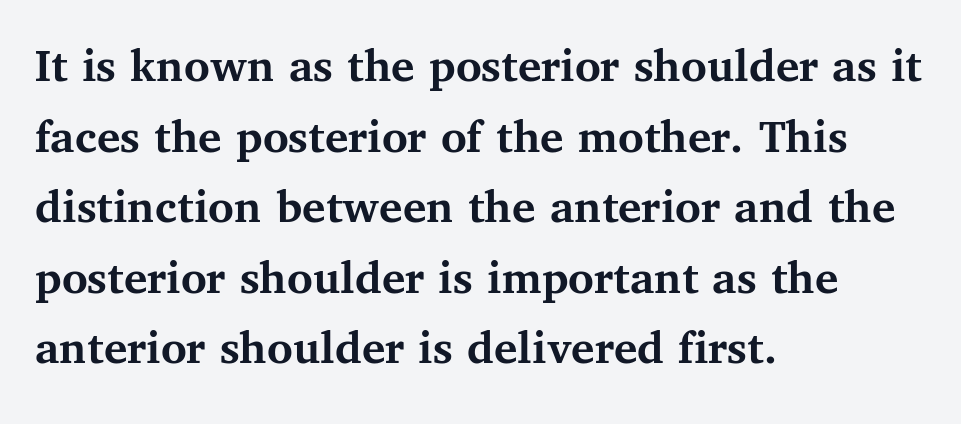
{"serif": "yes", "italic": "no", "bold": "yes", "weight": "semibold", "width": "normal", "stroke_contrast": "medium", "x_height": "medium", "monospaced": "no", "underline": "no", "align": "left", "line_spacing": "normal", "line_spacing_ratio": 1.44, "letter_spacing": "normal", "letter_spacing_em": 0.0, "glyph_px": 49}
